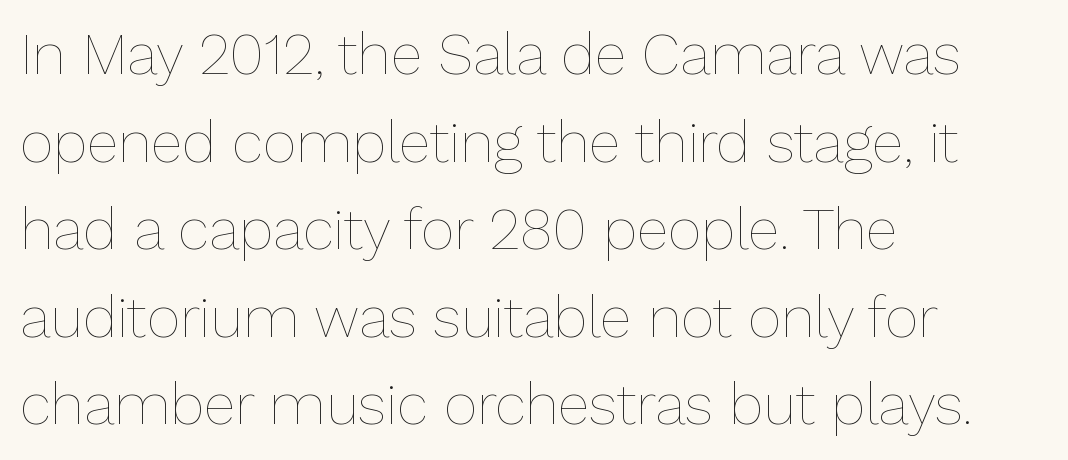
Q: Is the text bold? A: No.
Q: Is the text italic (slanted)? A: No, it is upright.
Q: Is the text underlined? A: No.
Q: How is the paragraph aligned? A: Left-aligned.
Q: Is the spacing between letters normal or unusually wide? A: Normal.
Q: Is the spacing between lines tight, normal or loose? A: Normal.
Q: Width (condensed, normal, or wide)? A: Normal.
Q: Stroke contrast? A: Low.
Q: x-height? A: Medium.
Q: Monospaced? A: No.
